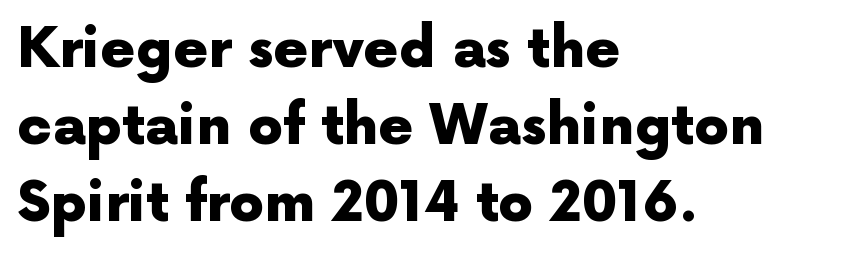
The image shows 55 px heavy sans-serif type, upright; set left-aligned, normal line spacing (1.4x), normal letter spacing, not underlined; a medium x-height.
